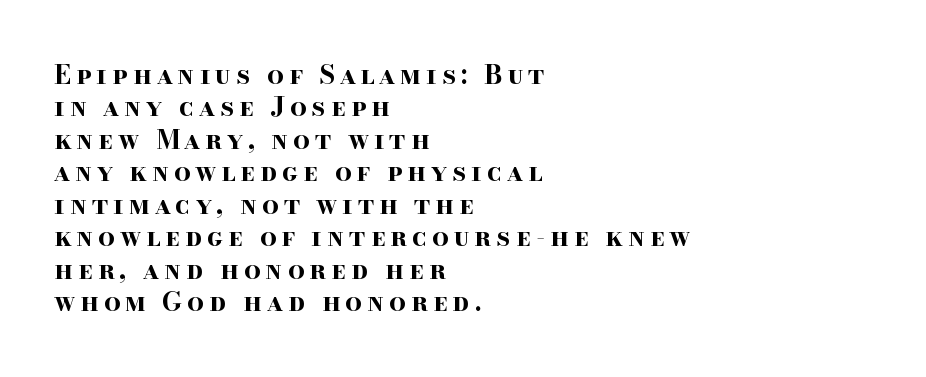
The image shows 26 px bold type, upright; set left-aligned, normal line spacing (1.25x), not underlined.
